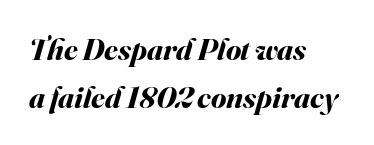
The image shows 31 px bold type, italic (leaning right); set left-aligned, normal line spacing (1.54x), normal letter spacing, not underlined; medium stroke contrast and a small x-height.
